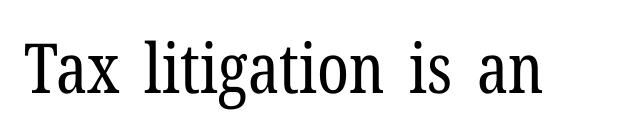
The image shows 69 px regular-weight, condensed serif type, upright; set normal letter spacing, not underlined; low stroke contrast and a medium x-height.
